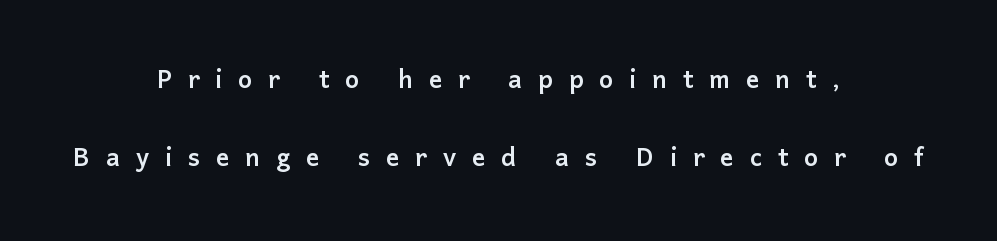
The image shows 33 px sans-serif type, upright; set centered, loose line spacing (2.36x), unusually wide letter spacing (+0.48 em), not underlined; low stroke contrast and a medium x-height.
